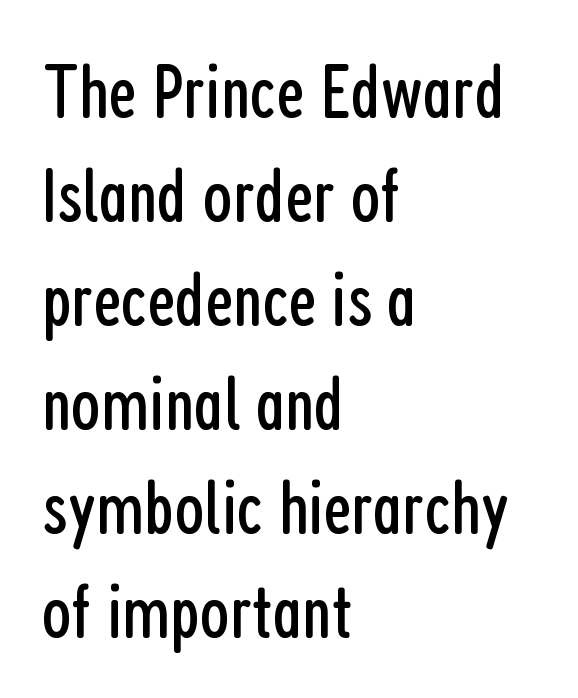
The image shows 77 px regular-weight, condensed sans-serif type, upright; set left-aligned, normal line spacing (1.35x), normal letter spacing, not underlined; low stroke contrast and a medium x-height.
